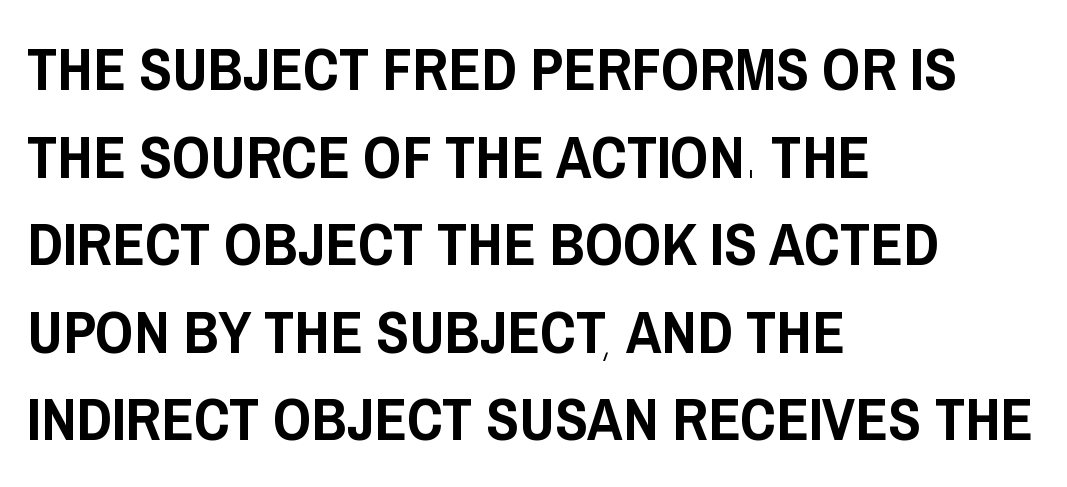
The image shows 60 px condensed sans-serif type, upright; set left-aligned, normal line spacing (1.46x), normal letter spacing, not underlined; low stroke contrast and a large x-height.
